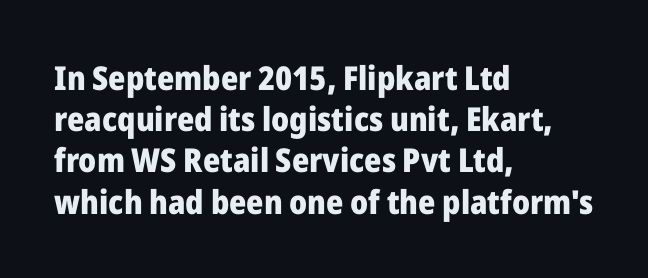
The image shows 33 px heavy sans-serif type, upright; set left-aligned, normal line spacing (1.25x), normal letter spacing, not underlined; low stroke contrast and a medium x-height.
